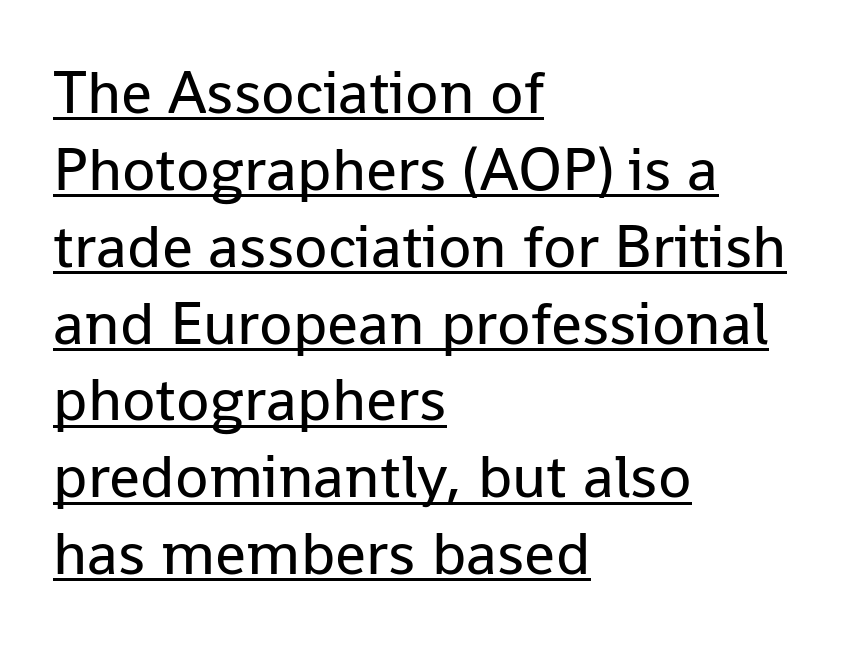
Font category for this specimen: sans-serif. The passage shown is underscored from start to finish. The rag falls on the right side of this text block. The space between consecutive lines is moderate.
